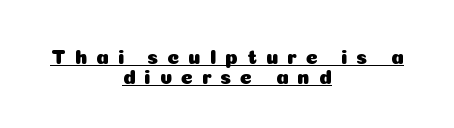
{"italic": "no", "underline": "yes", "align": "center", "line_spacing": "tight", "line_spacing_ratio": 0.98, "letter_spacing": "wide", "letter_spacing_em": 0.45, "glyph_px": 20}
